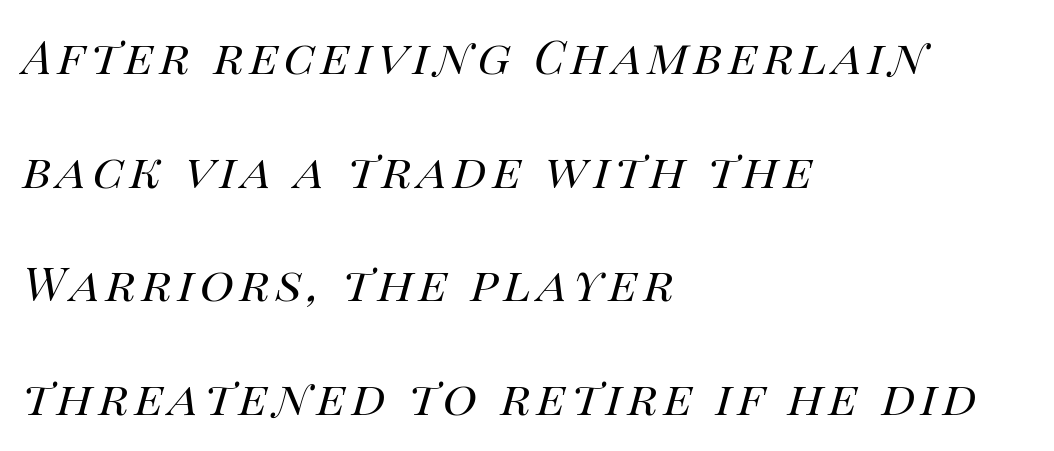
This sample trades compactness for vertical openness between lines. The font sits on the lighter half of the weight spectrum, regular included. Italic? Definitely — the glyphs are oblique. Descenders are the only things crossing below the line. The passage shown is typed in a proportional face where columns would drift. The text block is weighted toward the left margin, trailing off unevenly rightward.
